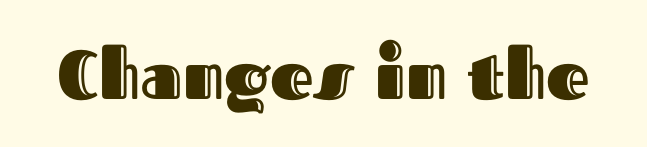
The image shows 68 px text type, upright; set normal letter spacing, not underlined; a medium x-height.
